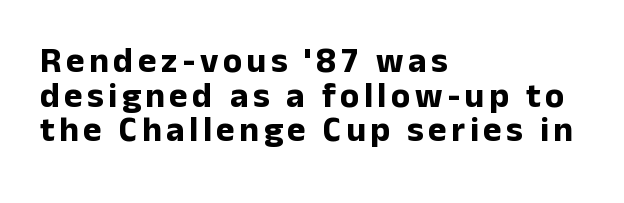
Q: Is the text bold? A: Yes.
Q: Is the text italic (slanted)? A: No, it is upright.
Q: Is the typeface a serif or a sans-serif typeface? A: Sans-serif.
Q: Is the text underlined? A: No.
Q: How is the paragraph aligned? A: Left-aligned.
Q: Is the spacing between lines tight, normal or loose? A: Tight.
Q: Width (condensed, normal, or wide)? A: Normal.
Q: Stroke contrast? A: Low.
Q: x-height? A: Medium.
Q: Monospaced? A: No.
